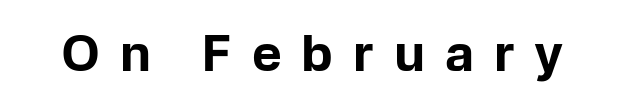
Q: Is the text bold? A: Yes.
Q: Is the text italic (slanted)? A: No, it is upright.
Q: Is the typeface a serif or a sans-serif typeface? A: Sans-serif.
Q: Is the text underlined? A: No.
Q: Is the spacing between letters normal or unusually wide? A: Unusually wide.
Q: Width (condensed, normal, or wide)? A: Normal.
Q: Stroke contrast? A: Low.
Q: x-height? A: Medium.
Q: Monospaced? A: No.
